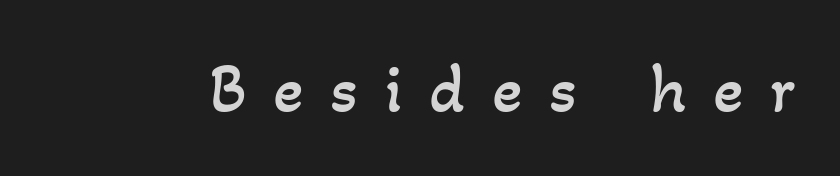
{"bold": "no", "weight": "regular", "width": "normal", "stroke_contrast": "low", "x_height": "small", "monospaced": "no", "underline": "no", "letter_spacing": "wide", "letter_spacing_em": 0.37, "glyph_px": 71}
